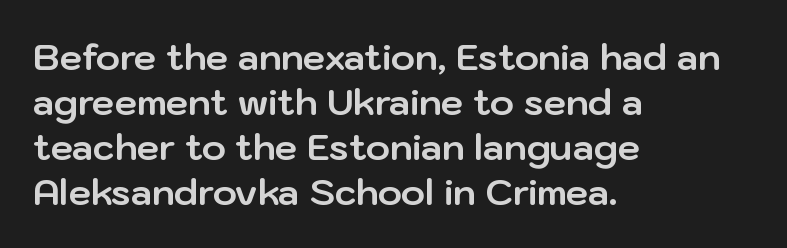
Q: Is the text bold? A: Yes.
Q: Is the text italic (slanted)? A: No, it is upright.
Q: Is the typeface a serif or a sans-serif typeface? A: Sans-serif.
Q: Is the text underlined? A: No.
Q: How is the paragraph aligned? A: Left-aligned.
Q: Is the spacing between letters normal or unusually wide? A: Normal.
Q: Is the spacing between lines tight, normal or loose? A: Normal.
Q: Width (condensed, normal, or wide)? A: Normal.
Q: Stroke contrast? A: Low.
Q: x-height? A: Medium.
Q: Monospaced? A: No.
